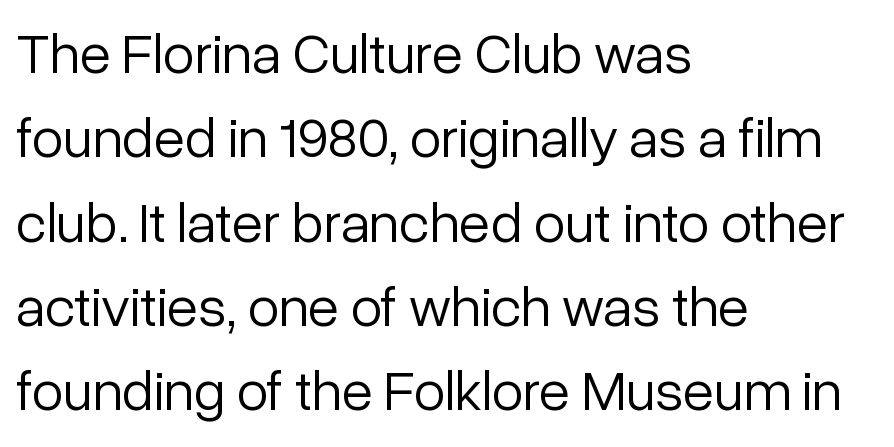
The image shows 57 px light sans-serif type, upright; set left-aligned, normal line spacing (1.48x), normal letter spacing, not underlined; low stroke contrast and a medium x-height.
